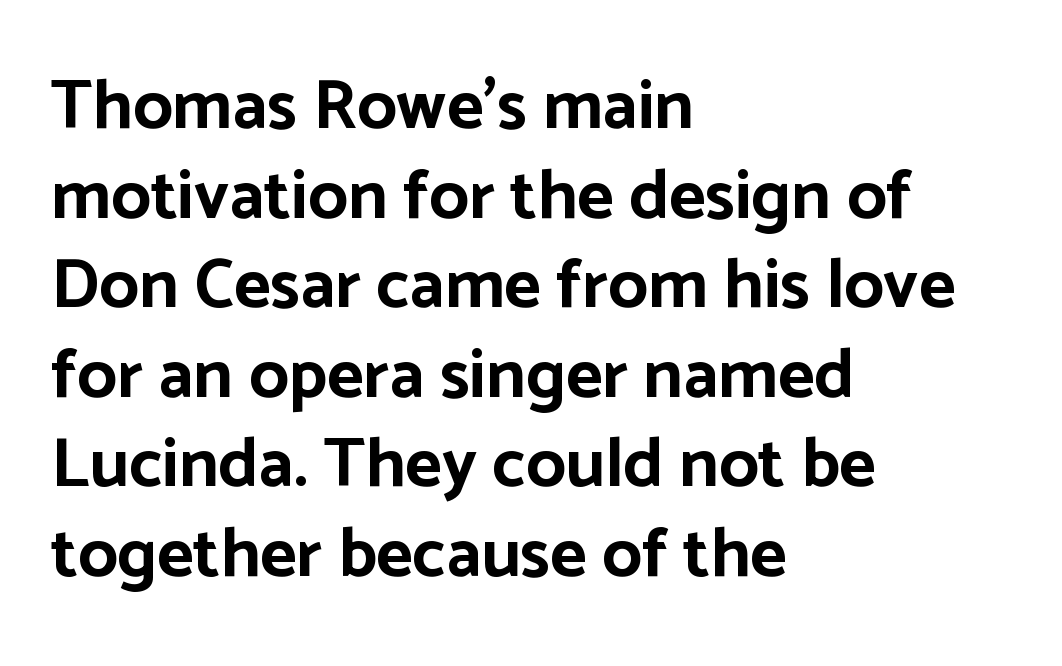
The image shows 70 px bold sans-serif type, upright; set left-aligned, normal line spacing (1.28x), normal letter spacing, not underlined; low stroke contrast and a medium x-height.
